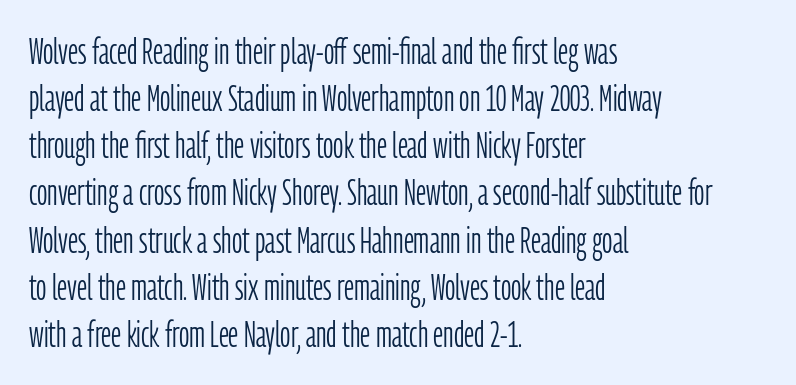
{"serif": "no", "italic": "no", "bold": "no", "weight": "light", "width": "condensed", "stroke_contrast": "low", "x_height": "medium", "monospaced": "no", "underline": "no", "align": "left", "line_spacing": "normal", "line_spacing_ratio": 1.31, "letter_spacing": "normal", "letter_spacing_em": 0.0, "glyph_px": 36}
